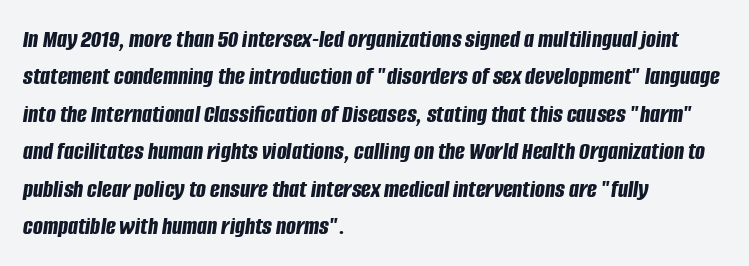
Q: Is the text bold? A: Yes.
Q: Is the text italic (slanted)? A: Yes, it leans right by about 8 degrees.
Q: Is the text underlined? A: No.
Q: How is the paragraph aligned? A: Left-aligned.
Q: Is the spacing between letters normal or unusually wide? A: Normal.
Q: Is the spacing between lines tight, normal or loose? A: Normal.
